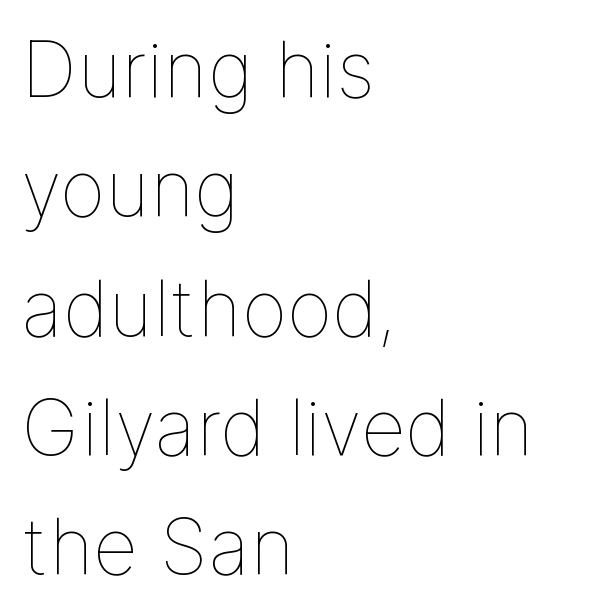
Q: Is the text bold? A: No.
Q: Is the text italic (slanted)? A: No, it is upright.
Q: Is the text underlined? A: No.
Q: How is the paragraph aligned? A: Left-aligned.
Q: Is the spacing between letters normal or unusually wide? A: Normal.
Q: Is the spacing between lines tight, normal or loose? A: Normal.
Q: Width (condensed, normal, or wide)? A: Normal.
Q: Stroke contrast? A: Low.
Q: x-height? A: Medium.
Q: Monospaced? A: No.
